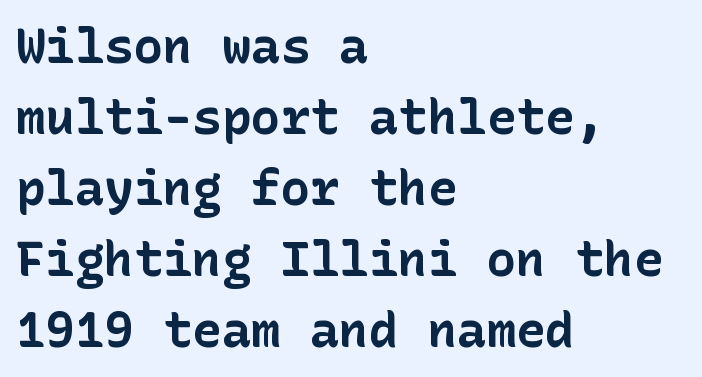
Q: Is the text bold? A: Yes.
Q: Is the text italic (slanted)? A: No, it is upright.
Q: Is the typeface a serif or a sans-serif typeface? A: Sans-serif.
Q: Is the text underlined? A: No.
Q: How is the paragraph aligned? A: Left-aligned.
Q: Is the spacing between letters normal or unusually wide? A: Normal.
Q: Is the spacing between lines tight, normal or loose? A: Normal.
Q: Width (condensed, normal, or wide)? A: Normal.
Q: Stroke contrast? A: Low.
Q: x-height? A: Medium.
